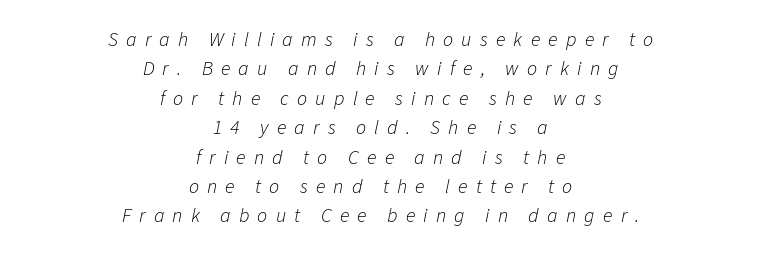
{"italic": "yes", "lean": "right", "slant_degrees": 11, "bold": "no", "underline": "no", "align": "center", "line_spacing": "normal", "line_spacing_ratio": 1.47, "letter_spacing": "wide", "letter_spacing_em": 0.41, "glyph_px": 20}
